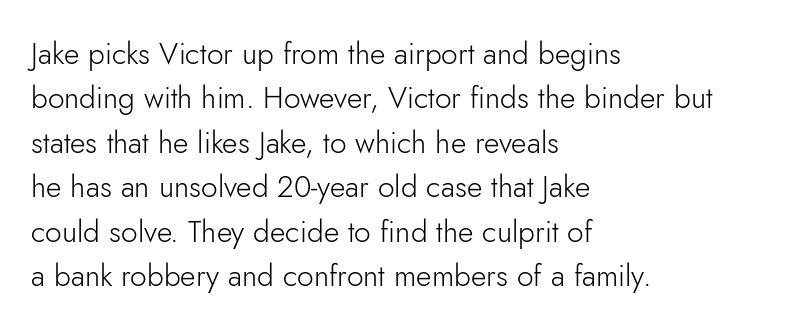
The typography opts for an upright posture over an oblique one. These lines are set flush left with a ragged right edge. Nothing sits at the stroke ends, so this counts as sans-serif. Only glyphs here, with clear space below each row. The font sits on the lighter half of the weight spectrum, regular included. Here the glyphs are tracked normally, forming tight word shapes.
